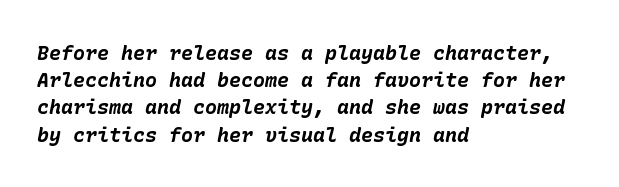
The image shows 20 px bold type, italic (leaning right); set left-aligned, normal line spacing (1.36x), normal letter spacing, not underlined.
